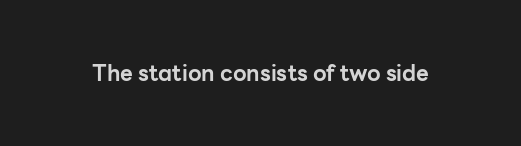
Q: Is the text bold? A: Yes.
Q: Is the text italic (slanted)? A: No, it is upright.
Q: Is the text underlined? A: No.
Q: Is the spacing between letters normal or unusually wide? A: Normal.
